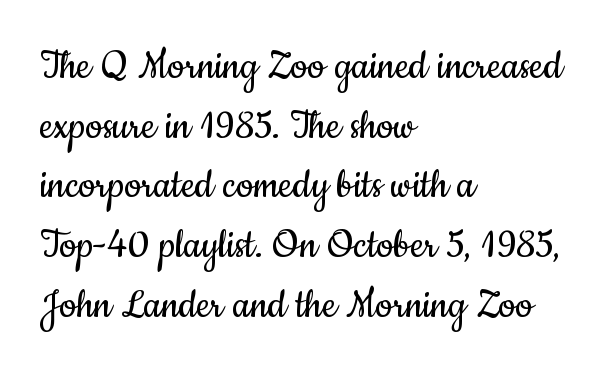
These lines are set flush left with a ragged right edge. Leading matches the norm, producing a regular column. No chunkiness to these letters — they're not bold. The gaps between neighbouring characters are ordinary and unremarkable. The rendering uses natural spacing where letterforms have individual widths.
